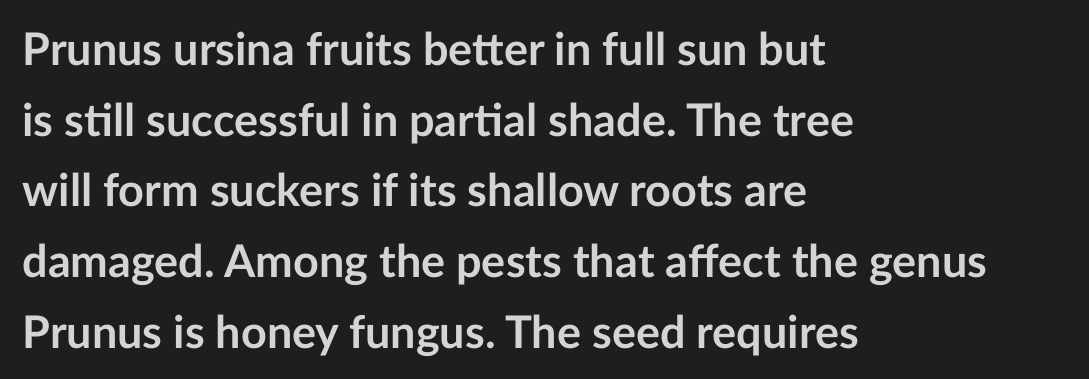
{"serif": "no", "italic": "no", "bold": "yes", "weight": "semibold", "width": "normal", "stroke_contrast": "low", "x_height": "medium", "monospaced": "no", "underline": "no", "align": "left", "line_spacing": "normal", "line_spacing_ratio": 1.57, "letter_spacing": "normal", "letter_spacing_em": 0.0, "glyph_px": 45}
